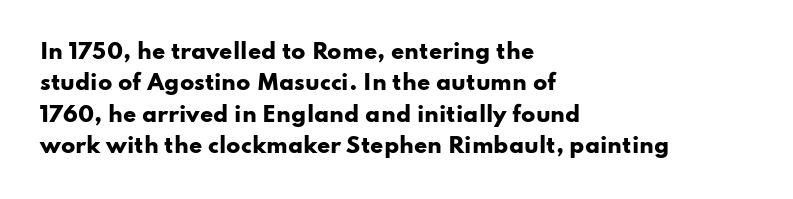
The passage shown is emphatically bold. The specimen reads as upright at a glance. Alignment: flush left. What stands out about the letter spacing? Nothing — it is the standard amount. The block of text has a typical density, with ordinary space between rows. The words here are not underlined.
